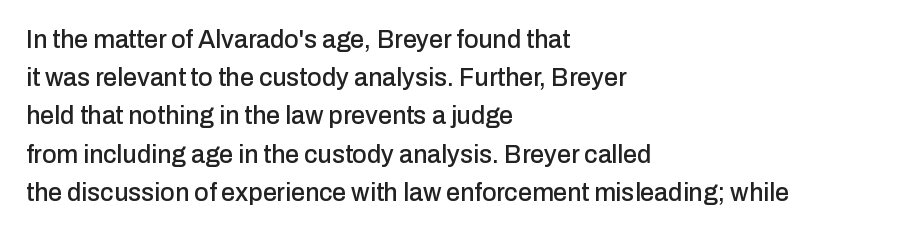
The image shows 25 px text type, upright; set left-aligned, normal line spacing (1.53x), normal letter spacing, not underlined.
